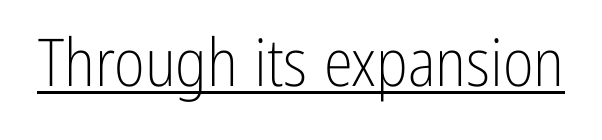
{"serif": "no", "italic": "no", "bold": "no", "weight": "light", "width": "condensed", "stroke_contrast": "low", "x_height": "medium", "monospaced": "no", "underline": "yes", "letter_spacing": "normal", "letter_spacing_em": 0.0, "glyph_px": 66}
